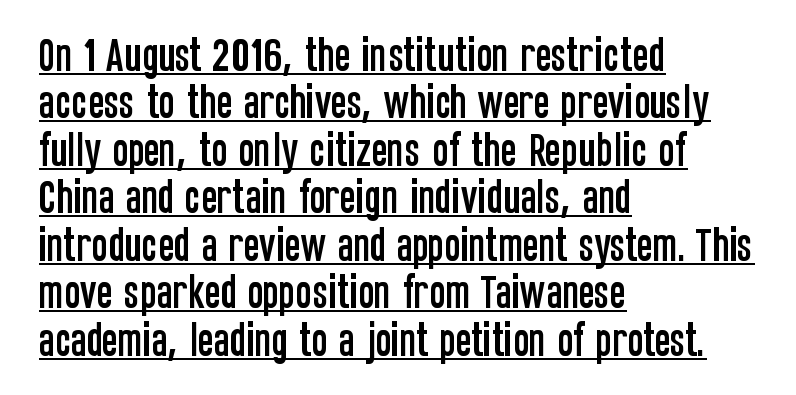
The rendering shows plain stroke endings on the letterforms — a sans-serif design. Line spacing here is normal. Posture: upright roman. Visually the block forms a straight wall on the left and a jagged coastline on the right. Each line of the rendering has a horizontal stroke beneath the glyphs.
